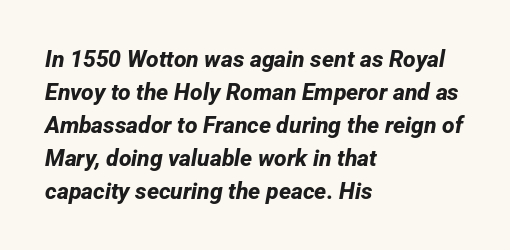
Q: Is the text bold? A: Yes.
Q: Is the text underlined? A: No.
Q: How is the paragraph aligned? A: Left-aligned.
Q: Is the spacing between letters normal or unusually wide? A: Normal.
Q: Is the spacing between lines tight, normal or loose? A: Normal.
